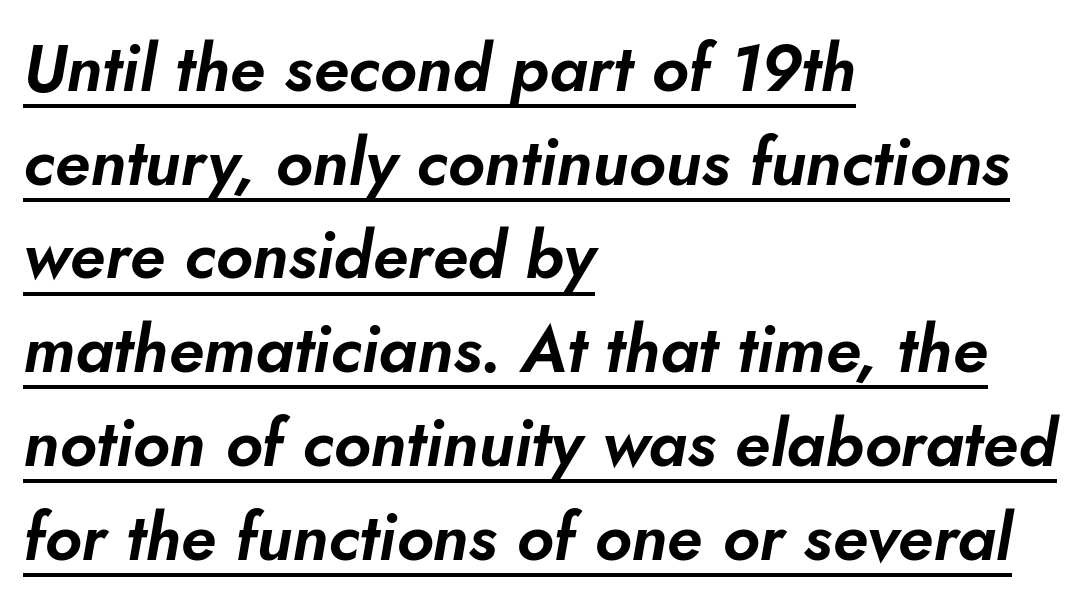
The image shows 66 px text type, italic (leaning right); set left-aligned, normal line spacing (1.42x), normal letter spacing, underlined; low stroke contrast and a small x-height.
